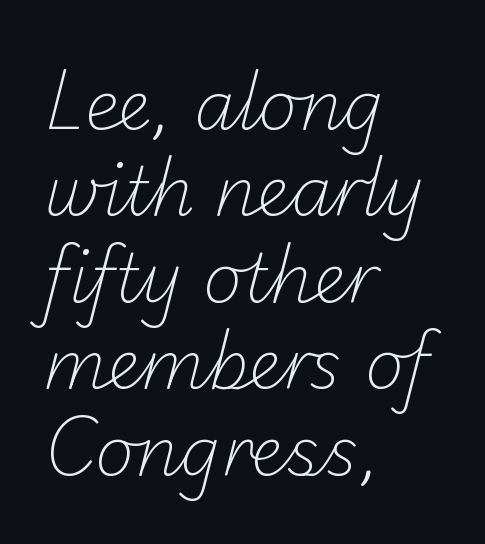
The text block is weighted toward the left margin, trailing off unevenly rightward. Looks like regular typesetting: each glyph gets only the width it needs. Note: no serifs on the glyphs. Plain, unruled lines of type.
